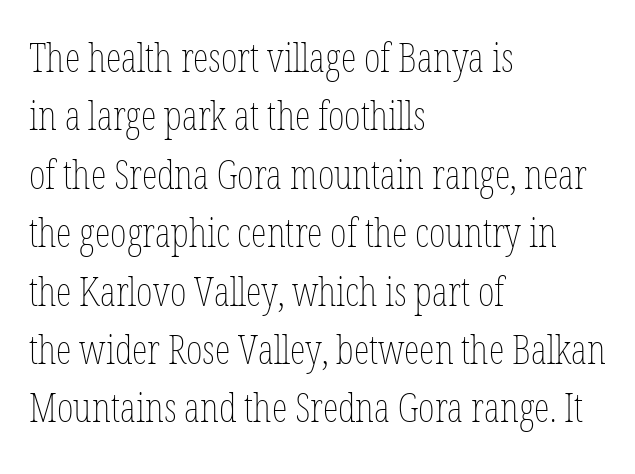
{"italic": "no", "bold": "no", "weight": "thin", "width": "condensed", "stroke_contrast": "low", "x_height": "medium", "monospaced": "no", "underline": "no", "align": "left", "line_spacing": "normal", "line_spacing_ratio": 1.46, "letter_spacing": "normal", "letter_spacing_em": 0.0, "glyph_px": 40}
